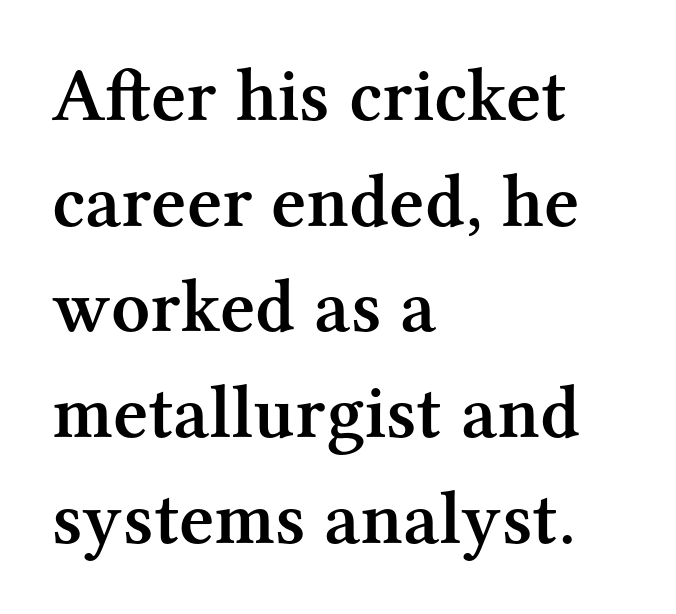
Between one letter and the next there's only the usual sliver of space. Spacing verdict: proportional, widths tailored to each character. A somewhat darkened texture: the type is semibold rather than bold. Honestly, the row spacing looks completely unremarkable.
